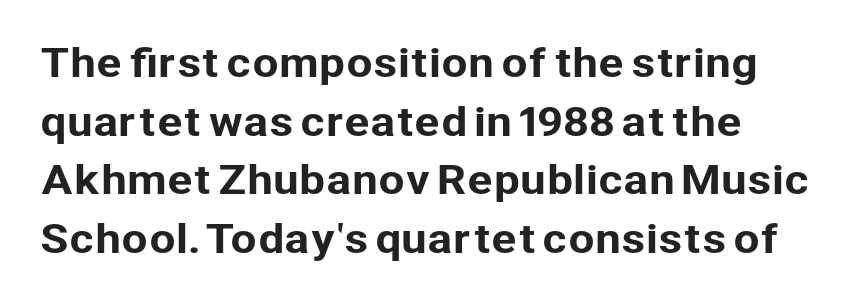
The image shows 38 px sans-serif type, upright; set left-aligned, normal line spacing (1.54x), normal letter spacing, not underlined; low stroke contrast and a medium x-height.
